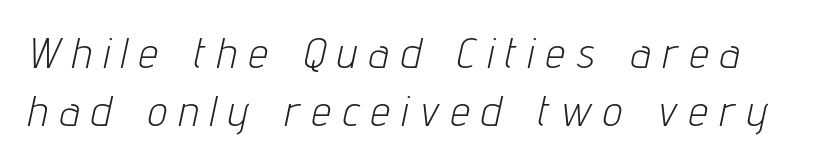
The image shows 43 px light, condensed type, italic (leaning right); set normal line spacing (1.36x), unusually wide letter spacing (+0.29 em), not underlined; low stroke contrast and a medium x-height.
